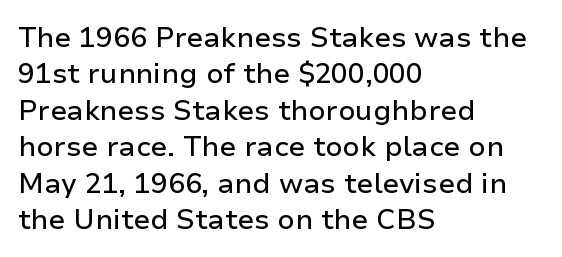
Q: Is the text italic (slanted)? A: No, it is upright.
Q: Is the typeface a serif or a sans-serif typeface? A: Sans-serif.
Q: Is the text underlined? A: No.
Q: How is the paragraph aligned? A: Left-aligned.
Q: Is the spacing between letters normal or unusually wide? A: Normal.
Q: Is the spacing between lines tight, normal or loose? A: Normal.
Q: Width (condensed, normal, or wide)? A: Normal.
Q: Stroke contrast? A: Low.
Q: x-height? A: Medium.
Q: Monospaced? A: No.
